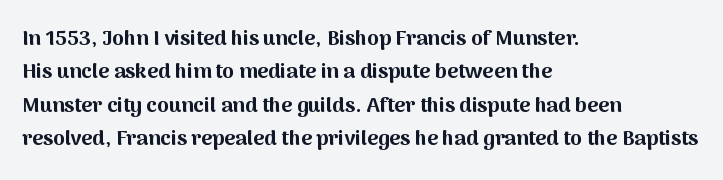
The image shows 21 px bold type, upright; set left-aligned, normal line spacing (1.59x), normal letter spacing, not underlined.
